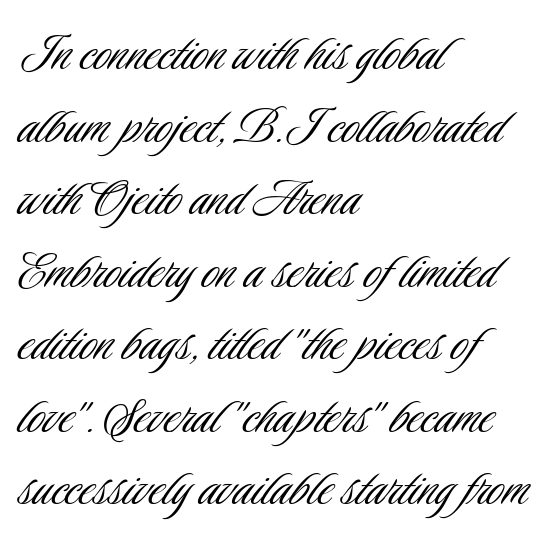
Glance below the letters and you will spot only blank space. This rendering uses left alignment, leaving the right contour irregular. The text was rendered using a sans face with plain stroke endings.
